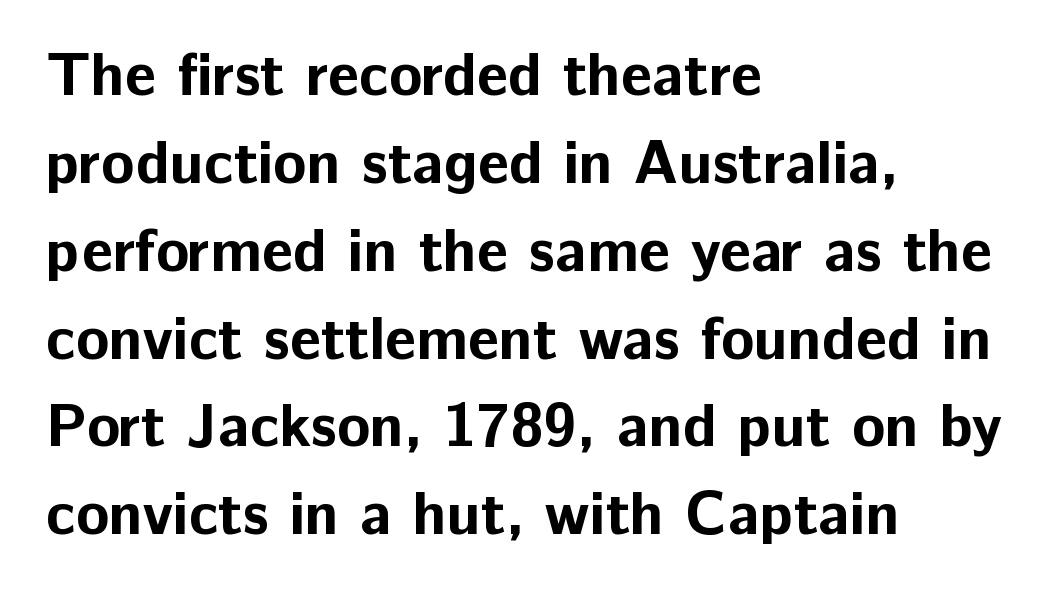
The image shows 61 px bold sans-serif type, upright; set left-aligned, normal line spacing (1.44x), normal letter spacing, not underlined; low stroke contrast and a medium x-height.
